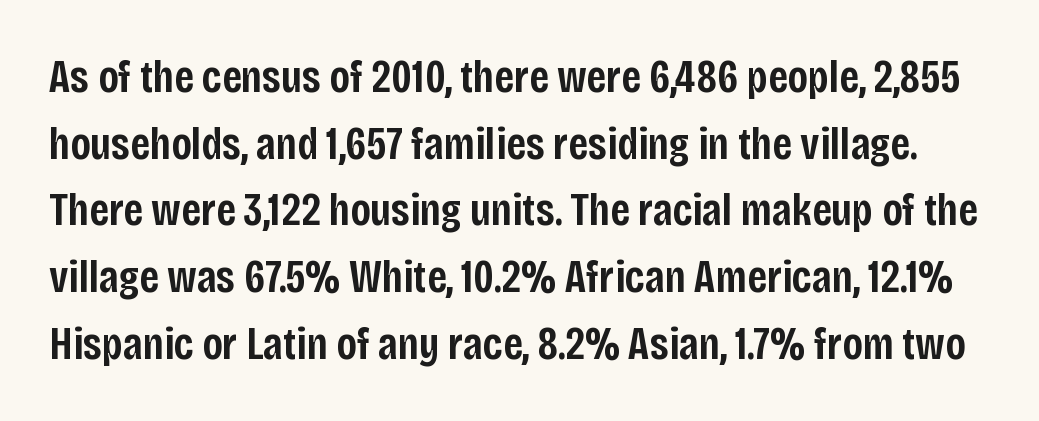
Q: Is the text bold? A: Semi-bold.
Q: Is the text italic (slanted)? A: No, it is upright.
Q: Is the typeface a serif or a sans-serif typeface? A: Sans-serif.
Q: Is the text underlined? A: No.
Q: Is the spacing between letters normal or unusually wide? A: Normal.
Q: Is the spacing between lines tight, normal or loose? A: Normal.
Q: Width (condensed, normal, or wide)? A: Condensed.
Q: Stroke contrast? A: Low.
Q: x-height? A: Large.
Q: Monospaced? A: No.
